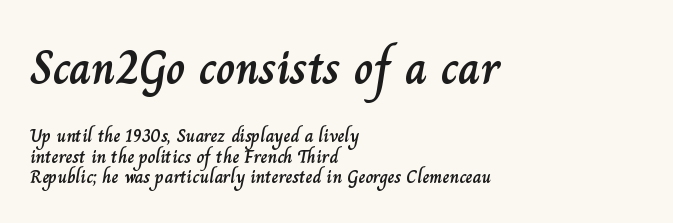
The image shows 48 px text type; set left-aligned, tight line spacing (1.08x), normal letter spacing, not underlined; the first (top) block is 2.53x larger; low stroke contrast and a small x-height.
